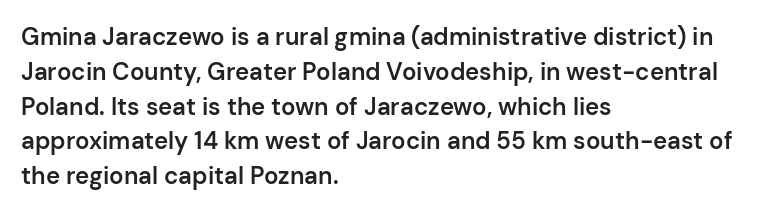
{"italic": "no", "bold": "semi", "underline": "no", "align": "left", "line_spacing": "normal", "line_spacing_ratio": 1.45, "letter_spacing": "normal", "letter_spacing_em": 0.0, "glyph_px": 24}
